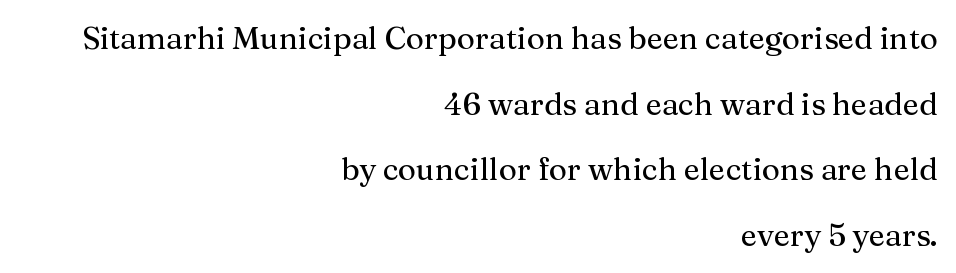
Q: Is the text italic (slanted)? A: No, it is upright.
Q: Is the typeface a serif or a sans-serif typeface? A: Serif.
Q: Is the text underlined? A: No.
Q: How is the paragraph aligned? A: Right-aligned.
Q: Is the spacing between letters normal or unusually wide? A: Normal.
Q: Is the spacing between lines tight, normal or loose? A: Loose.
Q: Width (condensed, normal, or wide)? A: Normal.
Q: Stroke contrast? A: Medium.
Q: x-height? A: Medium.
Q: Monospaced? A: No.
